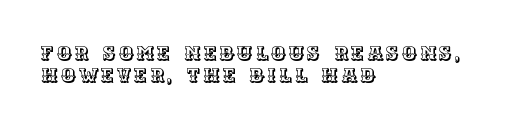
Q: Is the text italic (slanted)? A: No, it is upright.
Q: Is the text underlined? A: No.
Q: How is the paragraph aligned? A: Left-aligned.
Q: Is the spacing between lines tight, normal or loose? A: Tight.
